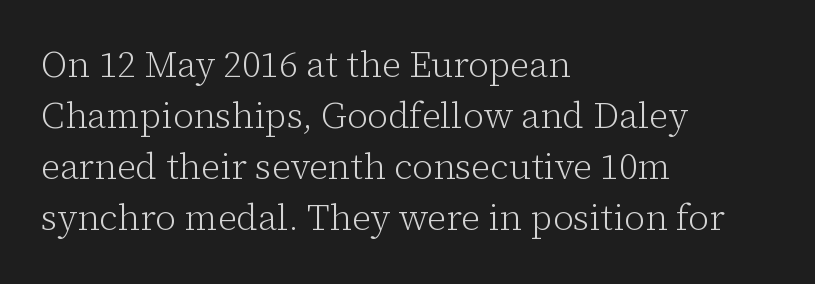
Look at the tracking — it's just the regular setting, nothing added. Students, observe: this is what conventionally led text looks like. Every character sits straight up, as roman type does. A light-to-regular cut is what we see here. Serif or sans? Serif — the stroke terminals have little feet. The paragraph has a hard left edge and a soft right edge.
